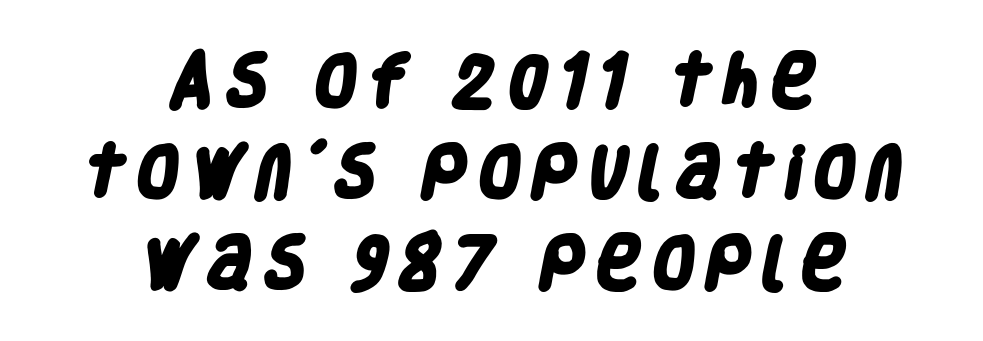
{"serif": "no", "bold": "yes", "weight": "heavy", "width": "condensed", "stroke_contrast": "low", "x_height": "large", "monospaced": "no", "underline": "no", "align": "center", "line_spacing": "normal", "line_spacing_ratio": 1.6, "glyph_px": 57}
